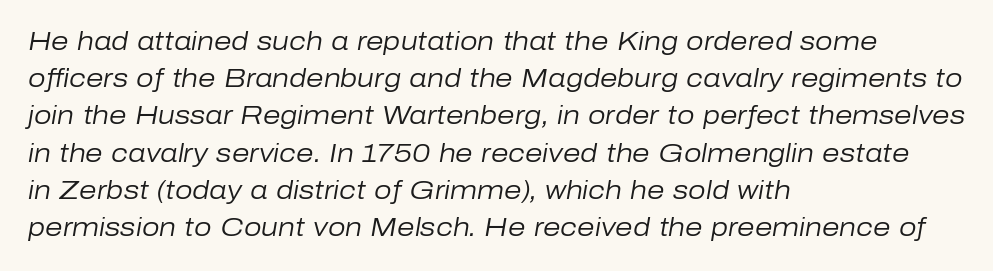
{"italic": "yes", "lean": "right", "slant_degrees": 10, "bold": "no", "underline": "no", "align": "left", "line_spacing": "normal", "line_spacing_ratio": 1.49, "letter_spacing": "normal", "letter_spacing_em": 0.0, "glyph_px": 25}
